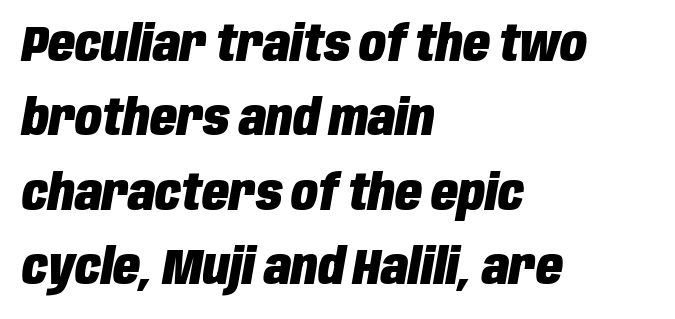
The image shows 49 px heavy, condensed type, italic (leaning right); set left-aligned, normal line spacing (1.52x), normal letter spacing, not underlined; low stroke contrast and a large x-height.
